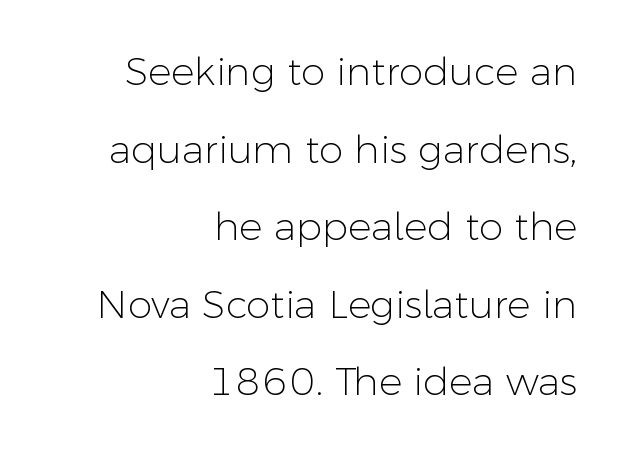
The image shows 39 px light sans-serif type, upright; set right-aligned, loose line spacing (1.99x), normal letter spacing, not underlined; low stroke contrast and a medium x-height.
